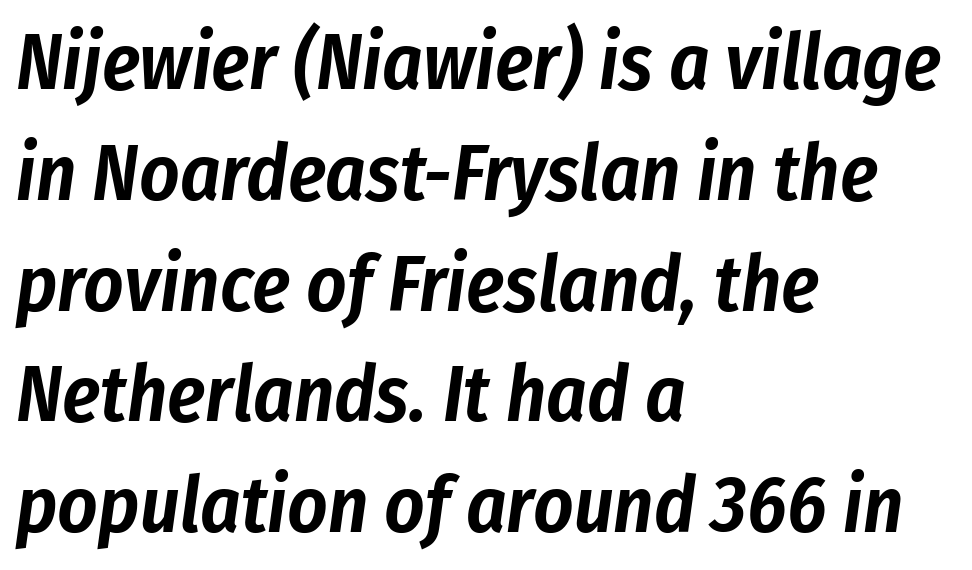
Q: Is the text italic (slanted)? A: Yes, it leans right by about 8 degrees.
Q: Is the text underlined? A: No.
Q: How is the paragraph aligned? A: Left-aligned.
Q: Is the spacing between letters normal or unusually wide? A: Normal.
Q: Is the spacing between lines tight, normal or loose? A: Normal.
Q: Width (condensed, normal, or wide)? A: Condensed.
Q: Stroke contrast? A: Low.
Q: x-height? A: Medium.
Q: Monospaced? A: No.
